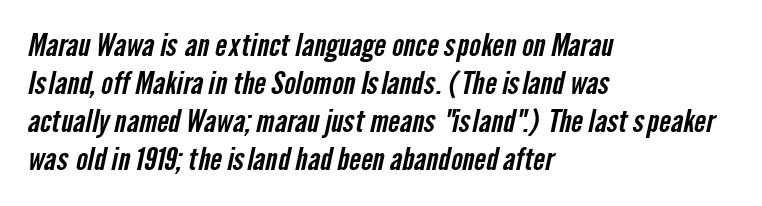
The face used here is proportionally spaced, like ordinary book or web type. Characters follow at the spacing the type designer built in. The space beneath each line is pristine and unruled. The passage shown is typeset with a sans-serif family. Teacher's note: observe the even left margin — that is flush-left alignment.
